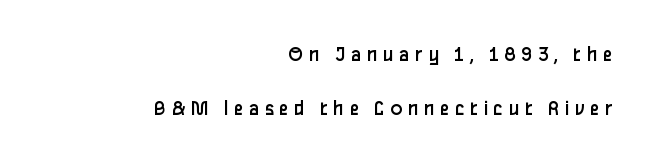
When letters stand straight like this, we call the style roman or upright. Reading down the block, your eye finds every line finishing at a fixed right position. Vertical spacing — loose. The rendering inserts visible extra space after every character. The font is comparable to plain body text, perhaps lighter.
